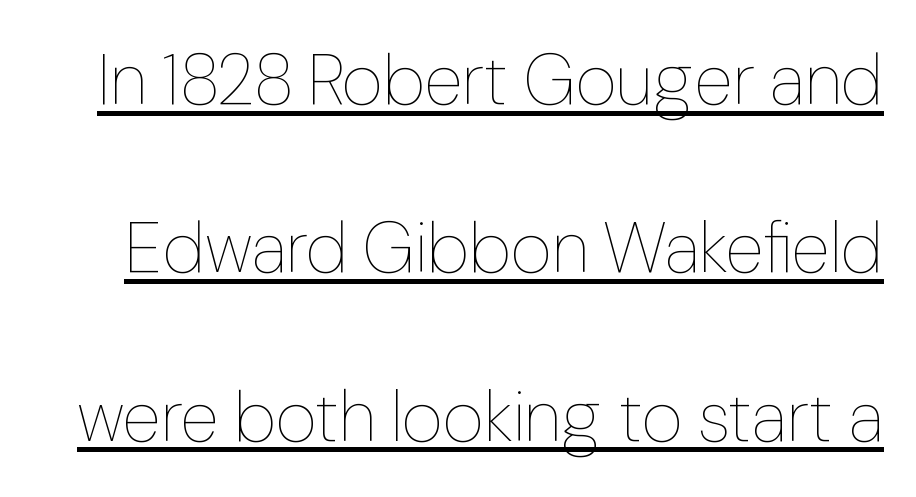
{"italic": "no", "bold": "no", "weight": "thin", "width": "normal", "stroke_contrast": "low", "x_height": "medium", "monospaced": "no", "underline": "yes", "line_spacing": "loose", "line_spacing_ratio": 2.37, "letter_spacing": "normal", "letter_spacing_em": 0.0, "glyph_px": 71}
